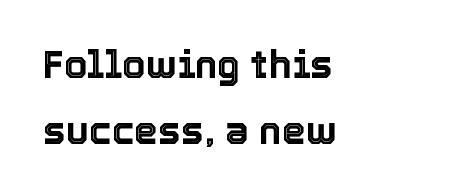
{"italic": "no", "width": "normal", "x_height": "medium", "monospaced": "no", "underline": "no", "align": "left", "line_spacing_ratio": 1.74, "letter_spacing": "normal", "letter_spacing_em": 0.0, "glyph_px": 38}
